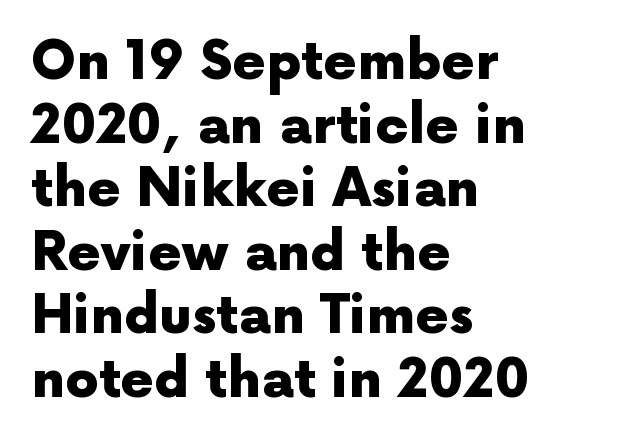
{"serif": "no", "italic": "no", "bold": "yes", "weight": "heavy", "width": "normal", "x_height": "medium", "monospaced": "no", "underline": "no", "align": "left", "line_spacing_ratio": 1.2, "letter_spacing": "normal", "letter_spacing_em": 0.0, "glyph_px": 53}
